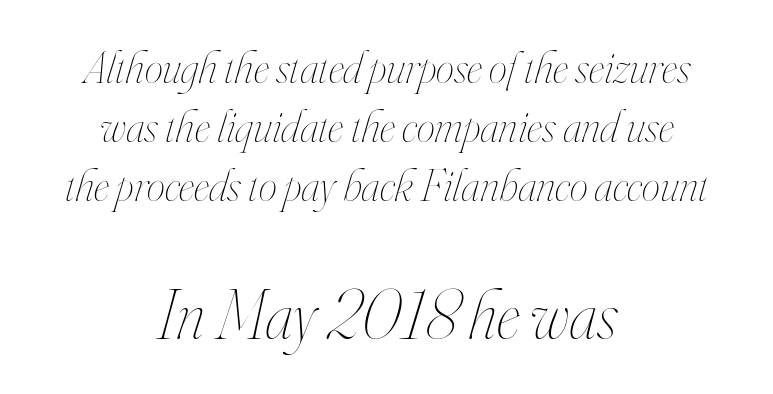
Is this a fixed-width face? No — the glyphs have proportional, varying widths. Bare-footed words on every line. Between one letter and the next there's only the usual sliver of space. This reads as an unemphasized weight, regular at the heaviest. These lines stack symmetrically, like a column narrowing and widening about its center. Regular leading.
